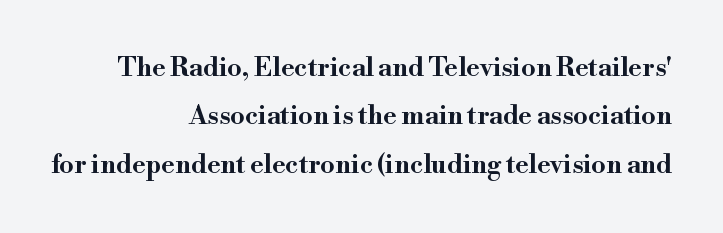
These lines are set flush right with a ragged left edge. The zone under the glyphs is completely vacant. Posture: upright roman. Inter-character spacing is left at the font's built-in metrics.
